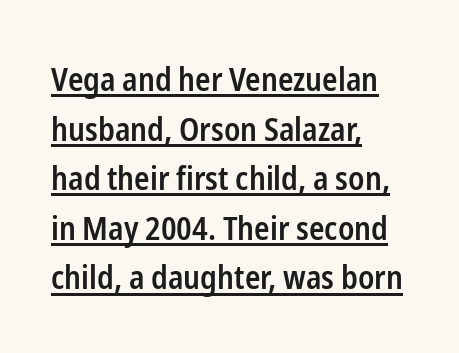
No feet cap the strokes, marking this as sans-serif type. The letterforms sit shoulder to shoulder at normal distance. Characters remain perfectly vertical along every line. As a designer I'd log this as weight 600, semibold. Which margin do the lines hug? The left one — the right edge is uneven.
